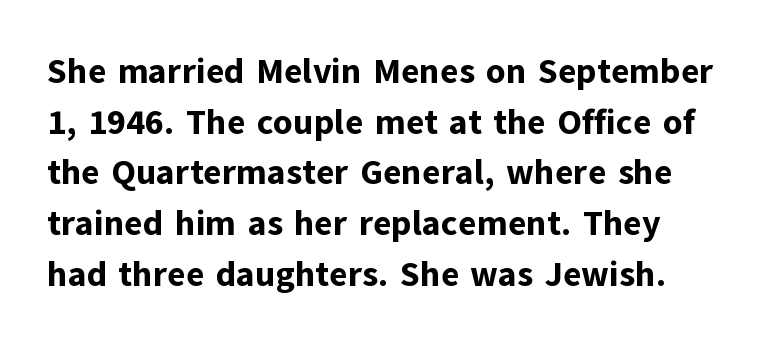
Q: Is the text bold? A: Yes.
Q: Is the text italic (slanted)? A: No, it is upright.
Q: Is the typeface a serif or a sans-serif typeface? A: Sans-serif.
Q: Is the text underlined? A: No.
Q: Is the spacing between letters normal or unusually wide? A: Normal.
Q: Is the spacing between lines tight, normal or loose? A: Normal.
Q: Width (condensed, normal, or wide)? A: Normal.
Q: Stroke contrast? A: Low.
Q: x-height? A: Medium.
Q: Monospaced? A: No.
